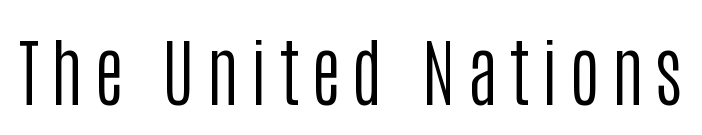
The image shows 74 px regular-weight, condensed sans-serif type, upright; set not underlined; low stroke contrast and a large x-height.
